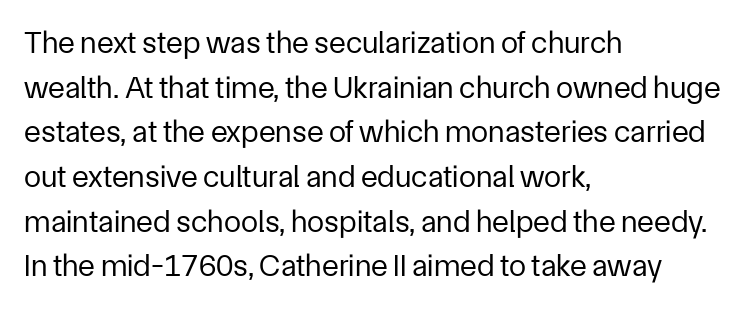
Nobody drew a line under any word here. The face used here is a sans, in the tradition of grotesques and geometrics. Notice how the stems are strictly vertical — no italics here. No extra tracking has been applied to these lines. Whoever set this chose a conventional vertical rhythm.
